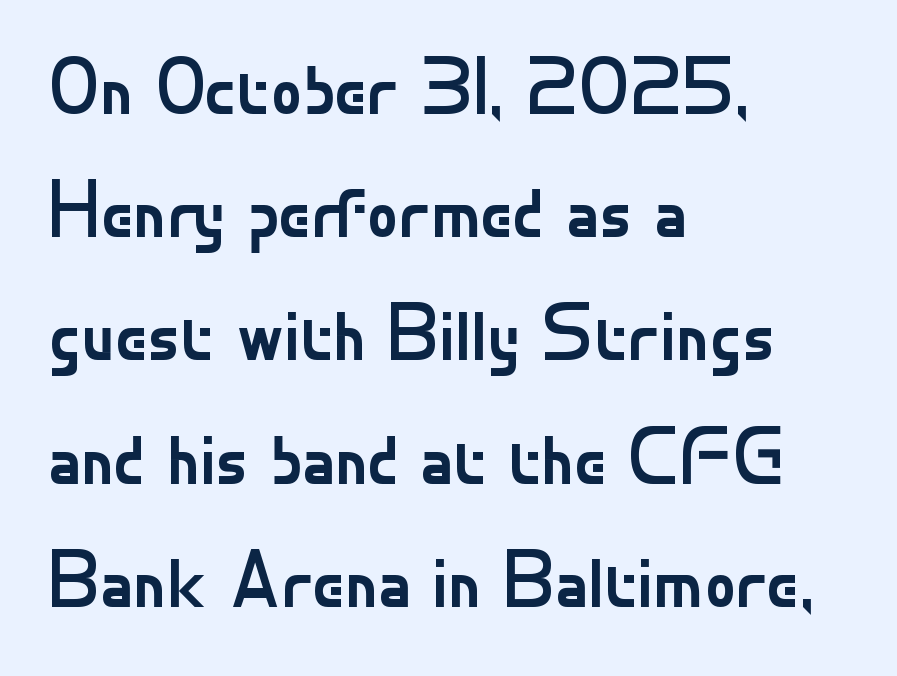
Nothing sits at the stroke ends, so this counts as sans-serif. Normally led — the rows are evenly, conventionally spaced. Default kerning and tracking; the words read as compact shapes. Glance below the letters and you will spot only blank space. Each stroke keeps to a modest, everyday thickness or less. Characters remain perfectly vertical along every line.
